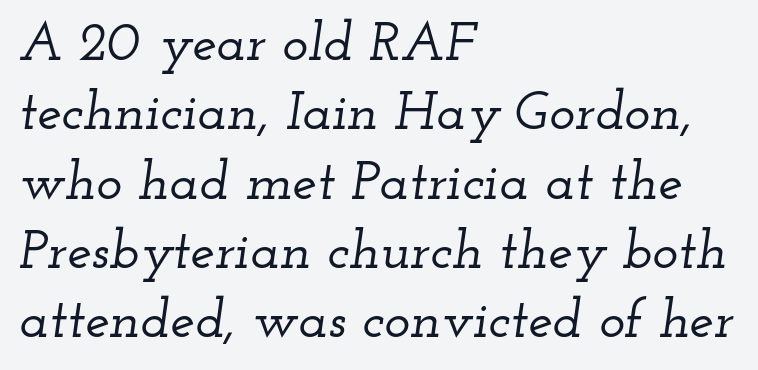
{"serif": "yes", "italic": "yes", "lean": "right", "slant_degrees": 12, "width": "wide", "stroke_contrast": "low", "x_height": "small", "monospaced": "no", "underline": "no", "align": "left", "line_spacing": "normal", "line_spacing_ratio": 1.26, "letter_spacing": "normal", "letter_spacing_em": 0.0, "glyph_px": 55}
